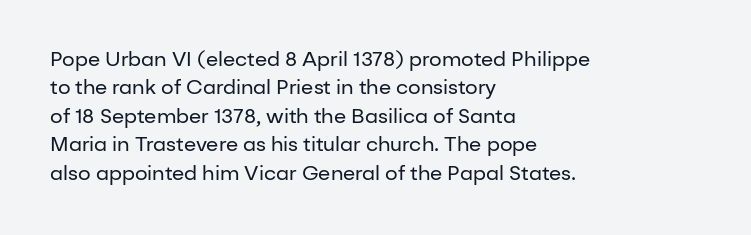
The image shows 20 px text type, upright; set left-aligned, normal line spacing (1.42x), normal letter spacing, not underlined.
